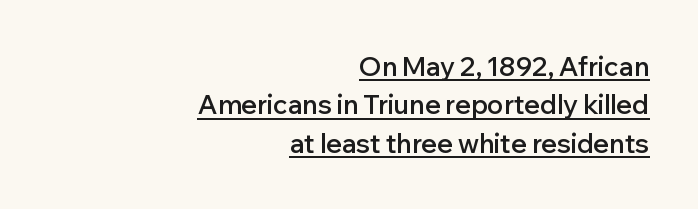
{"italic": "no", "bold": "semi", "underline": "yes", "align": "right", "line_spacing": "normal", "line_spacing_ratio": 1.48, "letter_spacing": "normal", "letter_spacing_em": 0.0, "glyph_px": 26}
